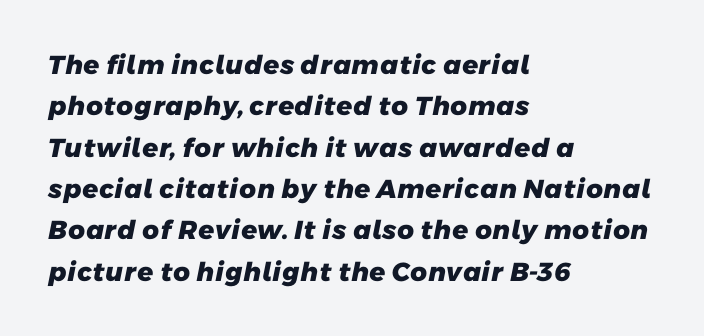
Q: Is the text bold? A: Yes.
Q: Is the text underlined? A: No.
Q: How is the paragraph aligned? A: Left-aligned.
Q: Is the spacing between letters normal or unusually wide? A: Normal.
Q: Is the spacing between lines tight, normal or loose? A: Normal.
